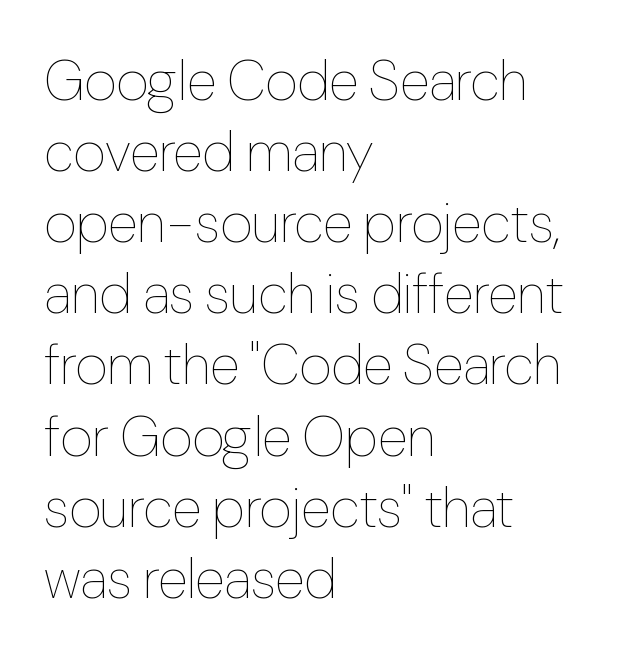
The image shows 56 px thin, condensed type, upright; set left-aligned, normal line spacing (1.27x), normal letter spacing, not underlined; low stroke contrast and a medium x-height.
